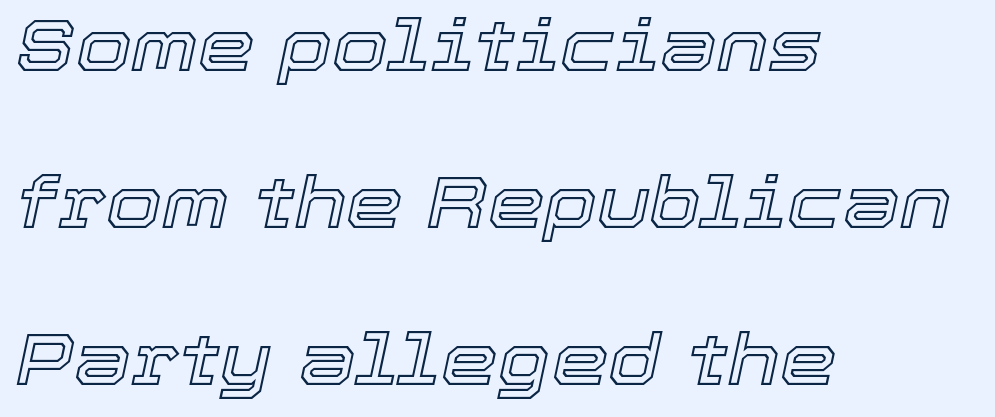
Q: Is the text italic (slanted)? A: Yes, it leans right by about 12 degrees.
Q: Is the text underlined? A: No.
Q: How is the paragraph aligned? A: Left-aligned.
Q: Is the spacing between letters normal or unusually wide? A: Normal.
Q: Is the spacing between lines tight, normal or loose? A: Loose.
Q: Width (condensed, normal, or wide)? A: Normal.
Q: x-height? A: Medium.
Q: Monospaced? A: No.
